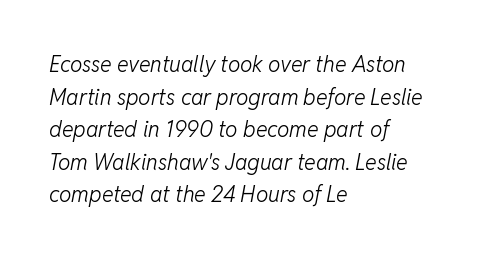
Honestly, the row spacing looks completely unremarkable. Caption: face not bold, strokes unweighted. Check under the words: just untouched page. The text carries the slant typical of an italic or oblique font.
